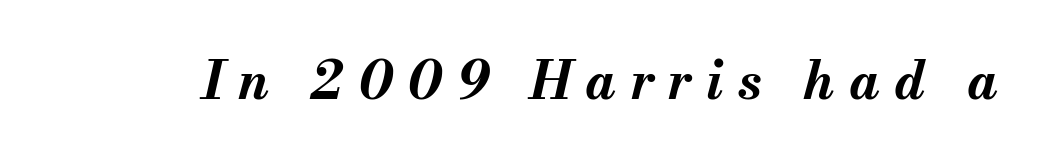
These lines are rendered in a variable-pitch font. A bare baseline throughout the passage. Heavy, bold letterforms. Italic? Definitely — the glyphs are oblique.
